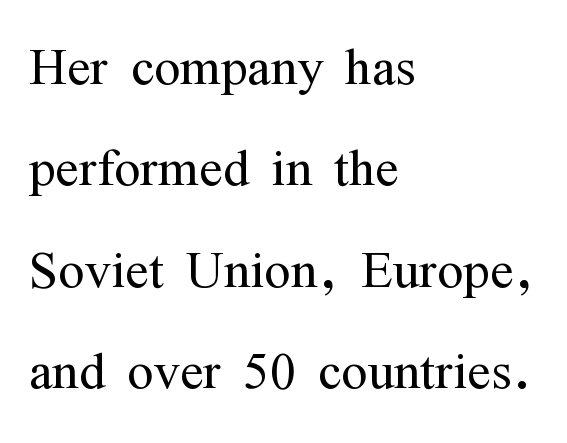
Q: Is the text bold? A: No.
Q: Is the text italic (slanted)? A: No, it is upright.
Q: Is the typeface a serif or a sans-serif typeface? A: Serif.
Q: Is the text underlined? A: No.
Q: How is the paragraph aligned? A: Left-aligned.
Q: Is the spacing between letters normal or unusually wide? A: Normal.
Q: Is the spacing between lines tight, normal or loose? A: Normal.
Q: Width (condensed, normal, or wide)? A: Condensed.
Q: Stroke contrast? A: Medium.
Q: x-height? A: Medium.
Q: Monospaced? A: No.
